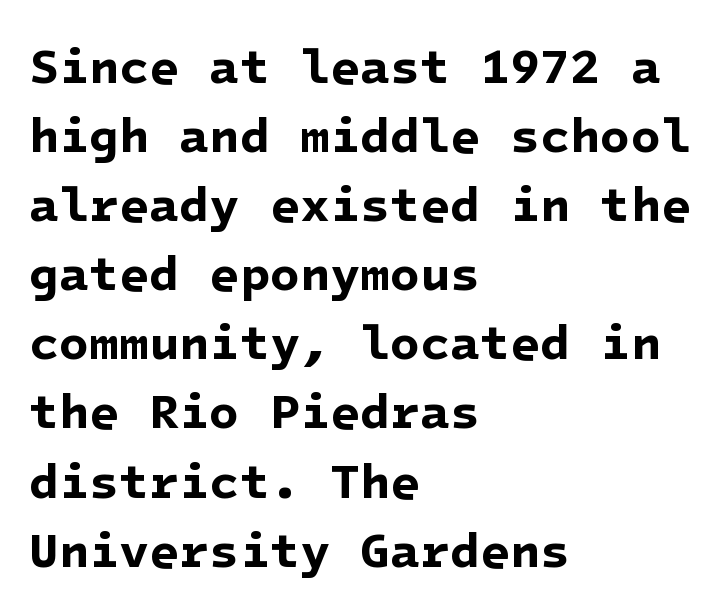
Does the copy run flush right? No — it runs flush left. The typesetting leans heavy: a genuine bold. Unmarked baselines from the first word to the last. Font category for this specimen: sans-serif. Honestly, the row spacing looks completely unremarkable.
